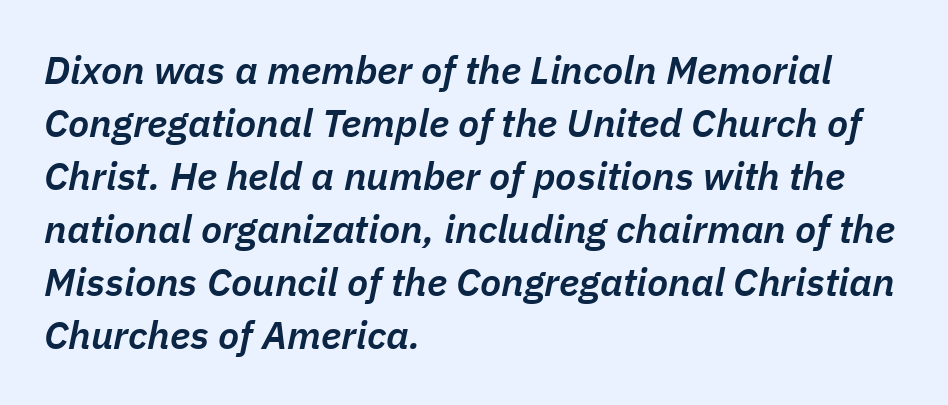
{"italic": "yes", "lean": "right", "slant_degrees": 11, "bold": "semi", "weight": "semibold", "width": "normal", "stroke_contrast": "low", "x_height": "medium", "monospaced": "no", "underline": "no", "align": "left", "line_spacing": "normal", "line_spacing_ratio": 1.36, "letter_spacing": "normal", "letter_spacing_em": 0.0, "glyph_px": 39}
